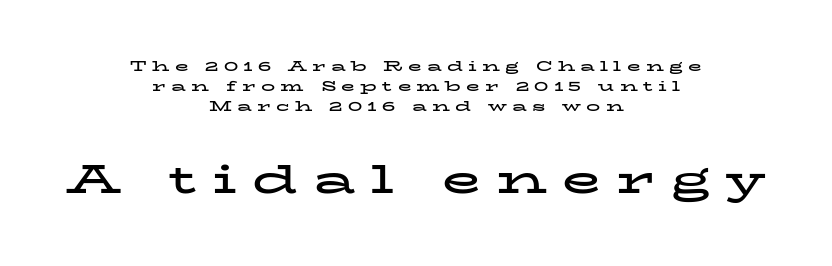
{"serif": "yes", "italic": "no", "bold": "yes", "weight": "bold", "width": "wide", "stroke_contrast": "low", "x_height": "medium", "monospaced": "no", "underline": "no", "align": "center", "line_spacing": "normal", "line_spacing_ratio": 1.44, "letter_spacing": "wide", "letter_spacing_em": 0.38, "larger_block": "second", "size_ratio": 2.86, "glyph_px": 40}
